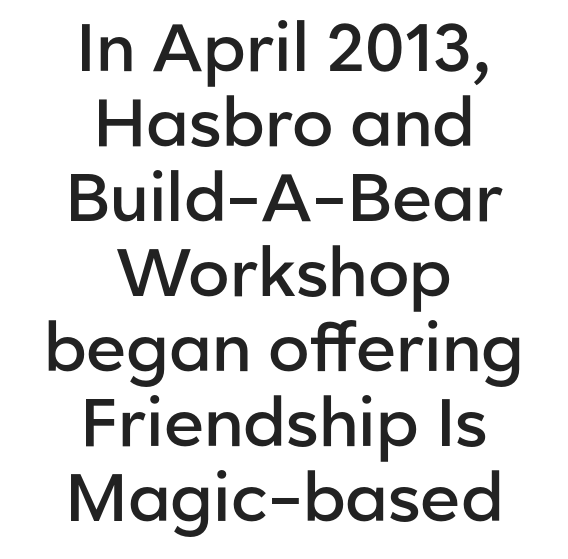
The image shows 67 px semibold sans-serif type, upright; set centered, tight line spacing (1.12x), normal letter spacing, not underlined; low stroke contrast and a medium x-height.
